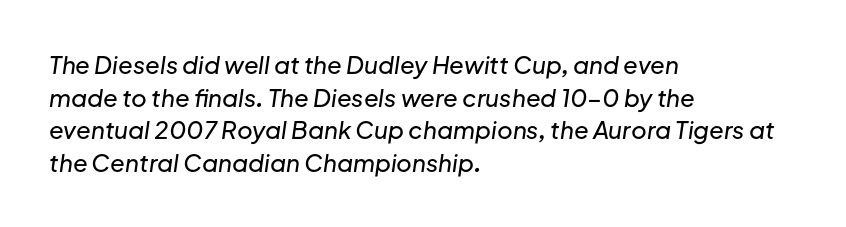
{"italic": "yes", "lean": "right", "slant_degrees": 8, "underline": "no", "align": "left", "line_spacing": "normal", "line_spacing_ratio": 1.36, "letter_spacing": "normal", "letter_spacing_em": 0.0, "glyph_px": 24}
